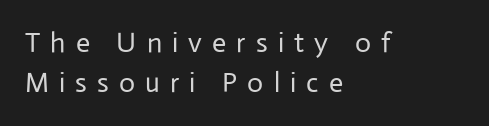
Q: Is the text bold? A: No.
Q: Is the text italic (slanted)? A: No, it is upright.
Q: Is the typeface a serif or a sans-serif typeface? A: Sans-serif.
Q: Is the text underlined? A: No.
Q: How is the paragraph aligned? A: Left-aligned.
Q: Is the spacing between letters normal or unusually wide? A: Unusually wide.
Q: Is the spacing between lines tight, normal or loose? A: Normal.
Q: Width (condensed, normal, or wide)? A: Normal.
Q: Stroke contrast? A: Low.
Q: x-height? A: Medium.
Q: Monospaced? A: No.
